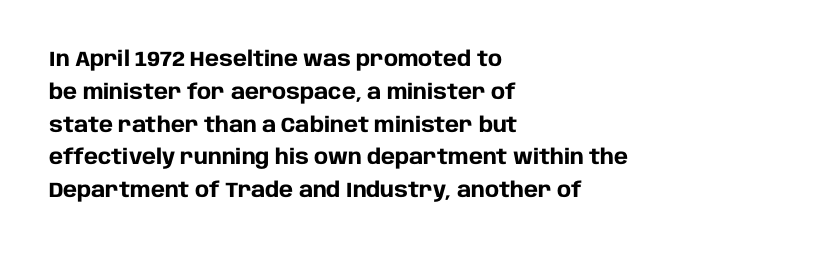
The image shows 21 px bold type, upright; set left-aligned, normal line spacing (1.56x), normal letter spacing, not underlined.
